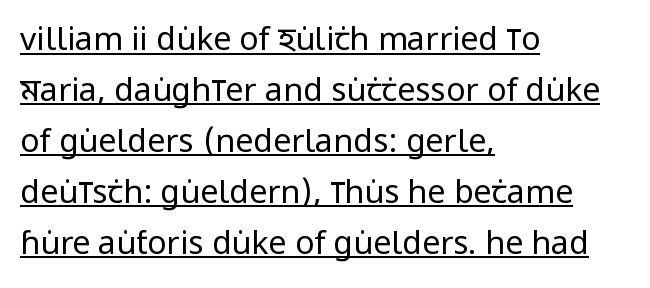
{"serif": "no", "italic": "no", "bold": "no", "weight": "regular", "width": "condensed", "stroke_contrast": "low", "x_height": "large", "monospaced": "no", "underline": "yes", "align": "left", "line_spacing": "normal", "line_spacing_ratio": 1.59, "letter_spacing": "normal", "letter_spacing_em": 0.0, "glyph_px": 32}
